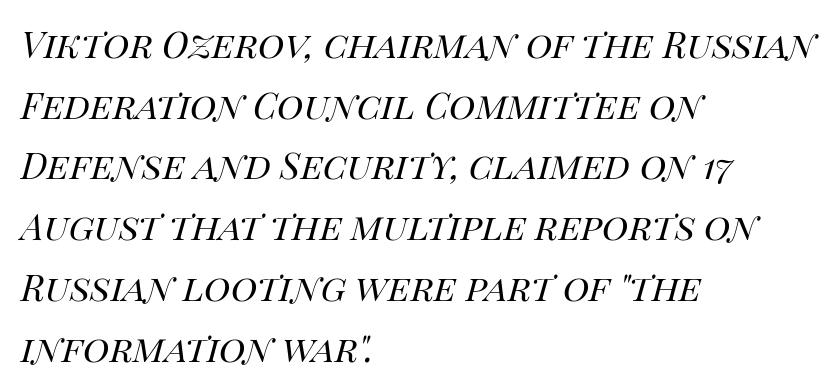
{"italic": "yes", "lean": "right", "slant_degrees": 14, "bold": "no", "weight": "regular", "width": "normal", "stroke_contrast": "high", "x_height": "large", "monospaced": "no", "underline": "no", "align": "left", "line_spacing": "normal", "line_spacing_ratio": 1.35, "letter_spacing": "normal", "letter_spacing_em": 0.0, "glyph_px": 45}
